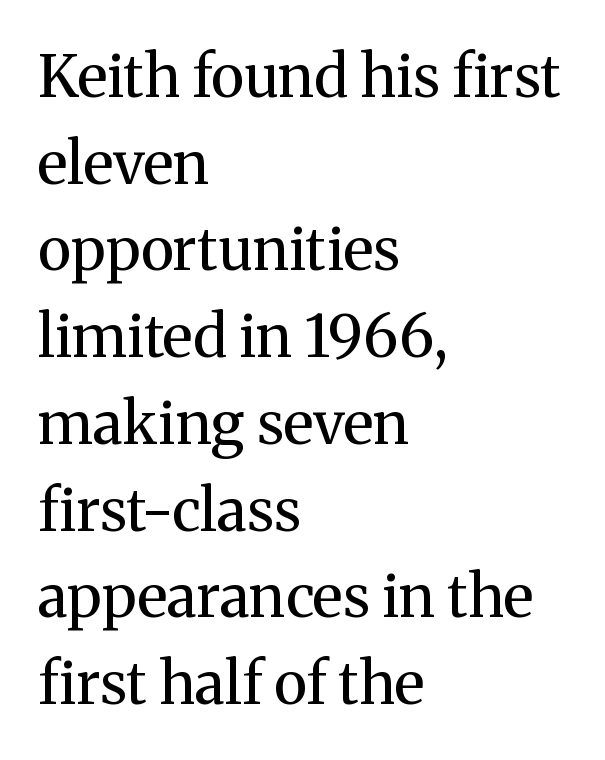
{"serif": "yes", "italic": "no", "bold": "no", "weight": "regular", "width": "normal", "stroke_contrast": "medium", "x_height": "medium", "monospaced": "no", "underline": "no", "align": "left", "line_spacing": "normal", "line_spacing_ratio": 1.47, "letter_spacing": "normal", "letter_spacing_em": 0.0, "glyph_px": 59}
